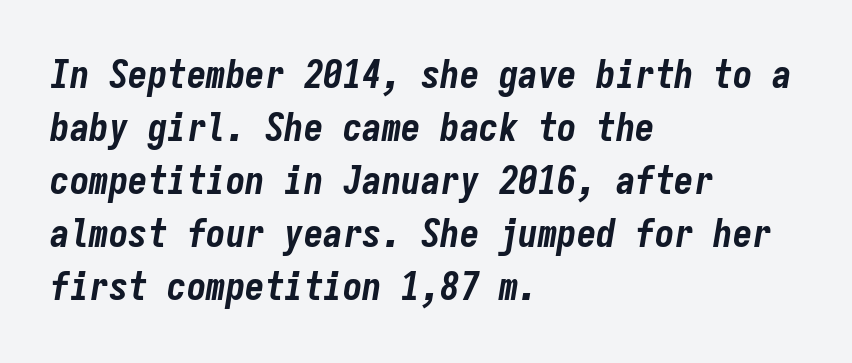
Q: Is the text bold? A: Yes.
Q: Is the text italic (slanted)? A: Yes, it leans right by about 9 degrees.
Q: Is the text underlined? A: No.
Q: How is the paragraph aligned? A: Left-aligned.
Q: Is the spacing between letters normal or unusually wide? A: Normal.
Q: Is the spacing between lines tight, normal or loose? A: Normal.
Q: Width (condensed, normal, or wide)? A: Condensed.
Q: Stroke contrast? A: Low.
Q: x-height? A: Medium.
Q: Monospaced? A: Yes.
